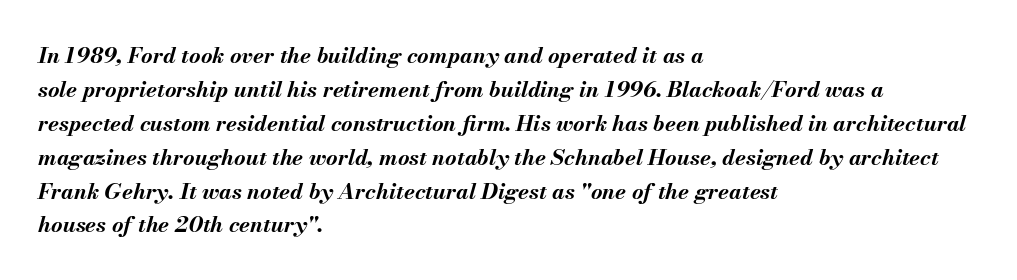
The image shows 22 px bold type, italic (leaning right); set left-aligned, normal line spacing (1.54x), normal letter spacing, not underlined.
